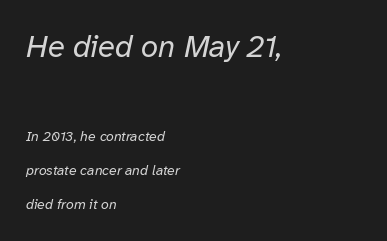
The image shows 31 px regular-weight type, italic (leaning right); set left-aligned, loose line spacing (2.45x), normal letter spacing, not underlined; the first (top) block is 2.21x larger; low stroke contrast and a medium x-height.
